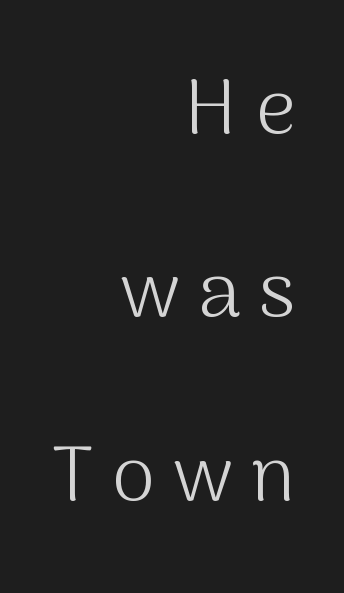
Quick note: not italic, upright. A quiet, ordinary-to-light weight characterises the typeface. The space beneath each line is pristine and unruled. Vertically, the passage feels expansive, rows floating well apart. Does extra space separate the letters? Yes, quite a lot of it. You could not count columns in this text — the font is proportionally spaced.
